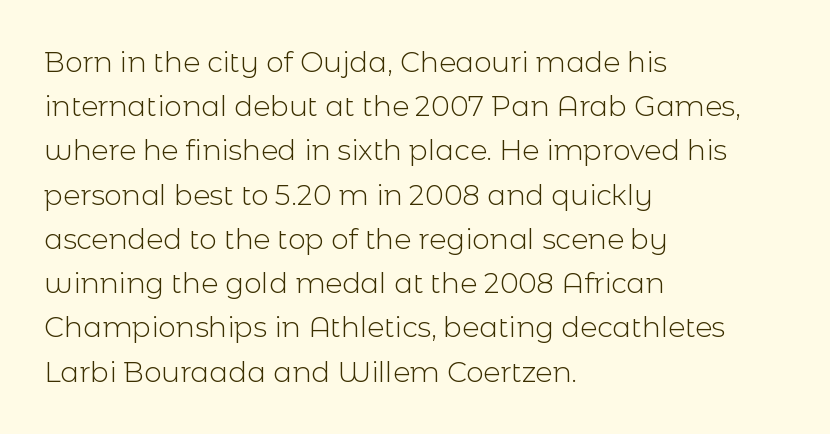
The image shows 28 px light sans-serif type, upright; set left-aligned, normal line spacing (1.58x), normal letter spacing, not underlined; a medium x-height.
